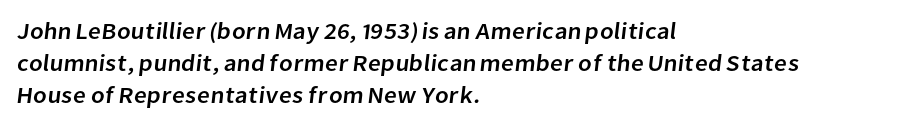
{"underline": "no", "align": "left", "line_spacing": "normal", "line_spacing_ratio": 1.39, "letter_spacing": "normal", "letter_spacing_em": 0.0, "glyph_px": 23}
